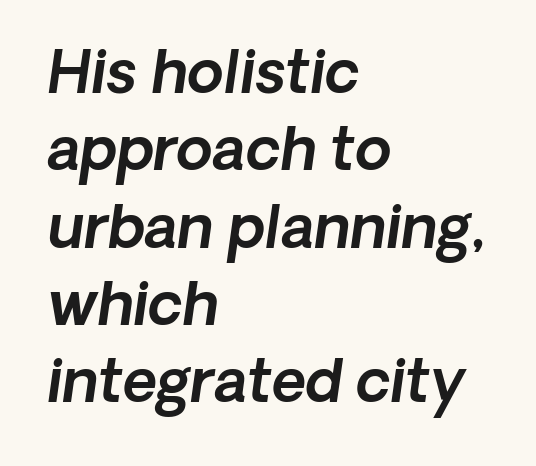
This sample uses plain, unmodified letter spacing. These lines sit exactly where default settings would place them. Do the characters align in a grid? No, the font is proportional. In terms of letterform style, serifs are entirely absent. Caption: multi-line text, flush left, ragged right. Beneath every word, the page is bare.
